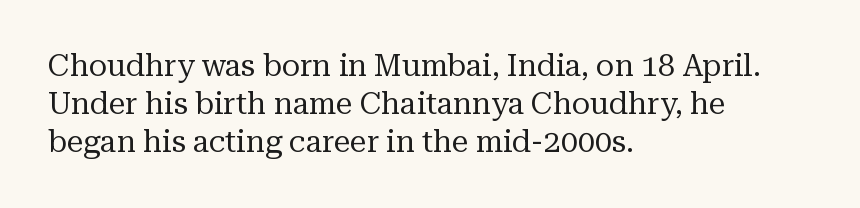
Q: Is the text bold? A: No.
Q: Is the text italic (slanted)? A: No, it is upright.
Q: Is the typeface a serif or a sans-serif typeface? A: Serif.
Q: Is the text underlined? A: No.
Q: How is the paragraph aligned? A: Left-aligned.
Q: Is the spacing between letters normal or unusually wide? A: Normal.
Q: Is the spacing between lines tight, normal or loose? A: Normal.
Q: Width (condensed, normal, or wide)? A: Normal.
Q: Stroke contrast? A: Medium.
Q: x-height? A: Medium.
Q: Monospaced? A: No.
